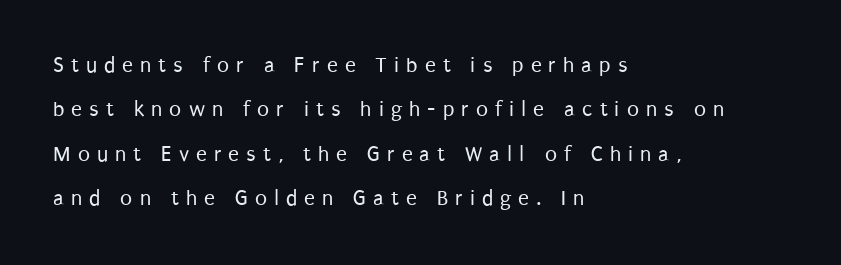
Q: Is the text bold? A: No.
Q: Is the text italic (slanted)? A: No, it is upright.
Q: Is the text underlined? A: No.
Q: How is the paragraph aligned? A: Left-aligned.
Q: Is the spacing between letters normal or unusually wide? A: Unusually wide.
Q: Is the spacing between lines tight, normal or loose? A: Loose.
